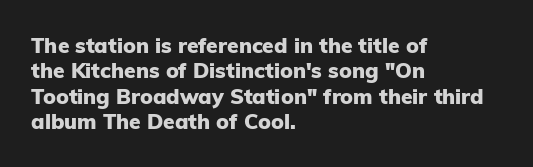
{"italic": "no", "bold": "yes", "underline": "no", "align": "left", "line_spacing_ratio": 1.21, "letter_spacing": "normal", "letter_spacing_em": 0.0, "glyph_px": 21}
